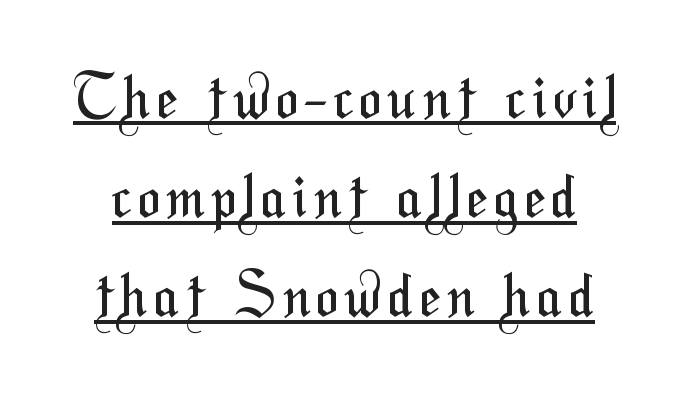
Type style note: lacks serifs. Heft: none added — not bold. The sample's only ornament is a line tracing under the words. Proportional: the letters do not fall into vertical columns. Successive baselines arrive at the customary interval.
